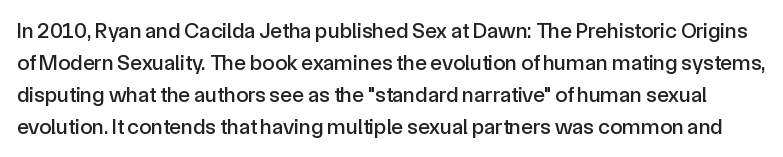
The image shows 22 px text type, upright; set normal line spacing (1.45x), normal letter spacing, not underlined.
